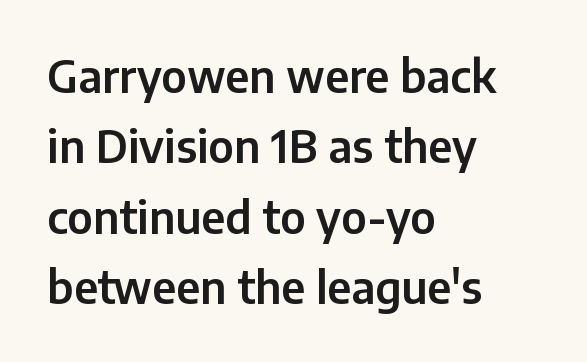
Q: Is the text italic (slanted)? A: No, it is upright.
Q: Is the typeface a serif or a sans-serif typeface? A: Sans-serif.
Q: Is the text underlined? A: No.
Q: How is the paragraph aligned? A: Left-aligned.
Q: Is the spacing between letters normal or unusually wide? A: Normal.
Q: Is the spacing between lines tight, normal or loose? A: Normal.
Q: Width (condensed, normal, or wide)? A: Normal.
Q: Stroke contrast? A: Low.
Q: x-height? A: Medium.
Q: Monospaced? A: No.
